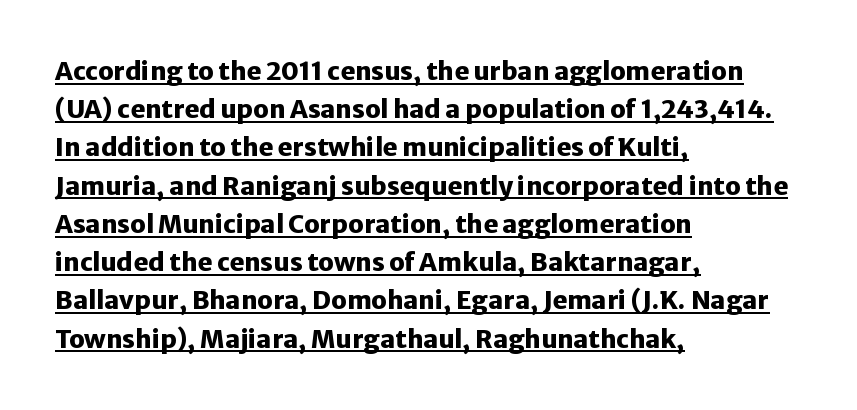
Is the block centered? No — it sits flush against the left margin. A full-strength bold gives these letters their thick strokes. A baseline rule has been typeset under these characters. Tracking here is standard; glyphs follow each other at the usual distance. This block has exactly the height ordinary leading produces.
